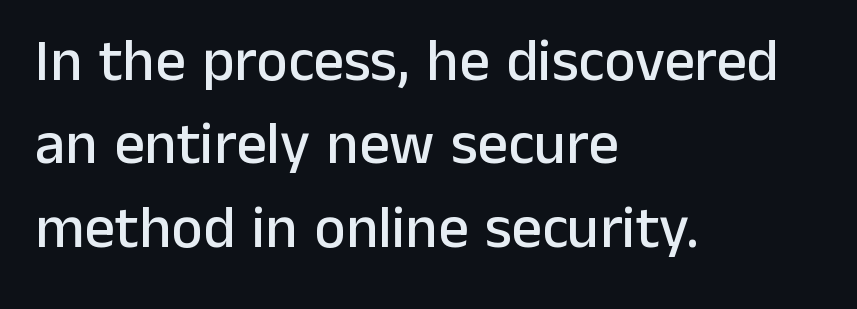
{"serif": "no", "italic": "no", "width": "normal", "stroke_contrast": "low", "x_height": "medium", "monospaced": "no", "underline": "no", "align": "left", "line_spacing": "normal", "line_spacing_ratio": 1.39, "letter_spacing": "normal", "letter_spacing_em": 0.0, "glyph_px": 60}
